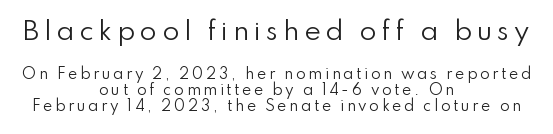
The first block has been scaled up relative to the second. Summary of weight: not heavy and not bold. The strip under each line holds only bare page. This block would grow much taller if given ordinary leading; it's compressed now. Nope, not italic — everything's standing straight. Caption: multi-line text, centered on the measure.
